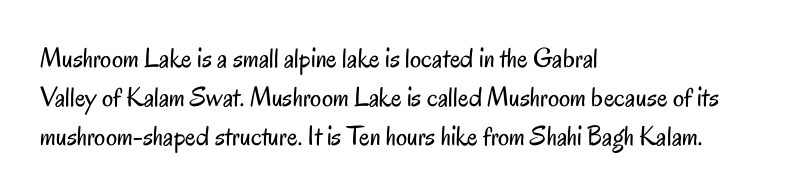
{"serif": "no", "italic": "no", "bold": "no", "weight": "regular", "width": "condensed", "stroke_contrast": "low", "x_height": "small", "monospaced": "no", "underline": "no", "align": "left", "line_spacing": "normal", "line_spacing_ratio": 1.4, "letter_spacing": "normal", "letter_spacing_em": 0.0, "glyph_px": 28}
